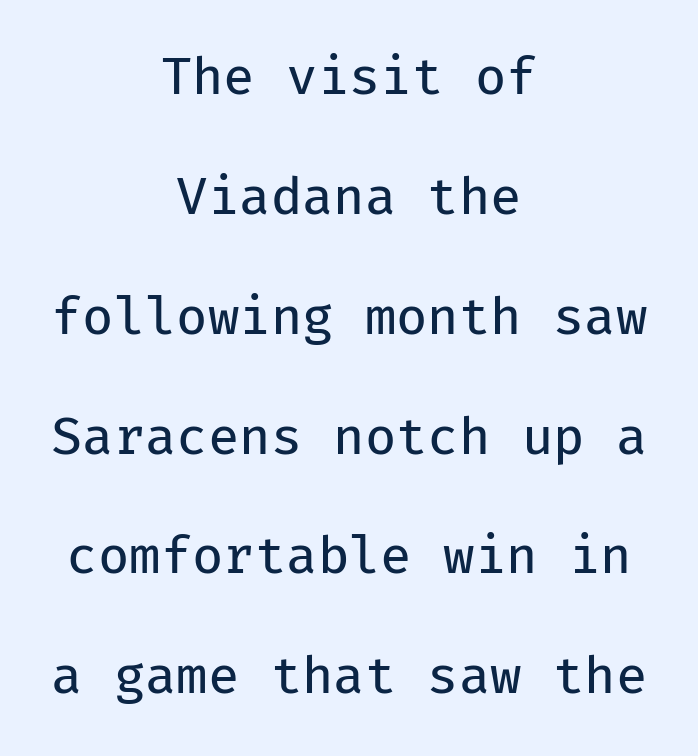
The font family rendered here belongs to the sans-serif group. The strokes are not fattened; the text isn't bold. The words here are not underlined. Look at the tracking — it's just the regular setting, nothing added. Airy leading. Centered paragraph, ragged on both sides.
